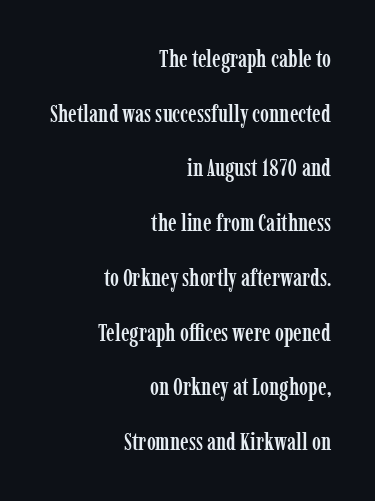
The font's upright variant was chosen for this text. Here the glyphs are tracked normally, forming tight word shapes. A student would call this right alignment; a typographer would say flush right, rag left. Rows of type keep a wide berth in the vertical direction.
